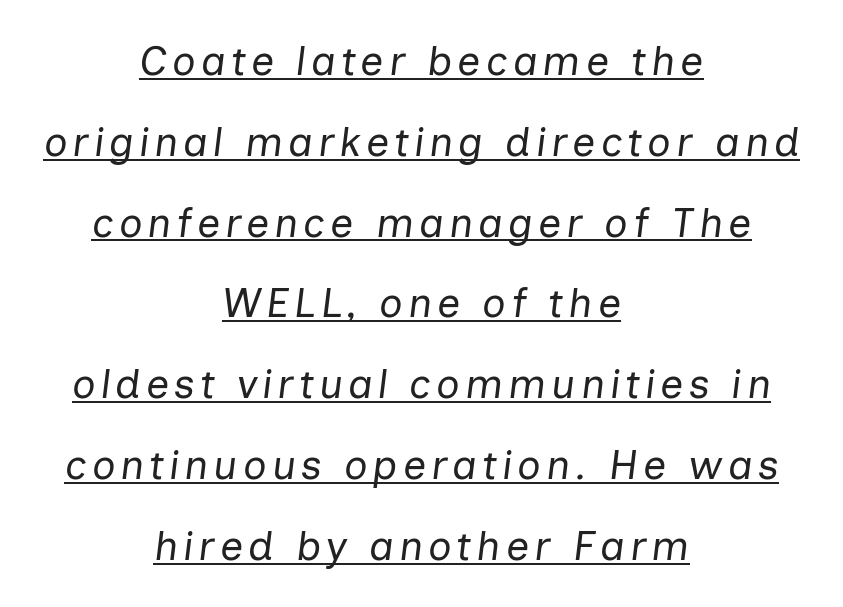
{"italic": "yes", "lean": "right", "slant_degrees": 7, "bold": "no", "weight": "regular", "width": "normal", "stroke_contrast": "low", "x_height": "medium", "monospaced": "no", "underline": "yes", "align": "center", "line_spacing": "loose", "line_spacing_ratio": 1.97, "glyph_px": 41}
